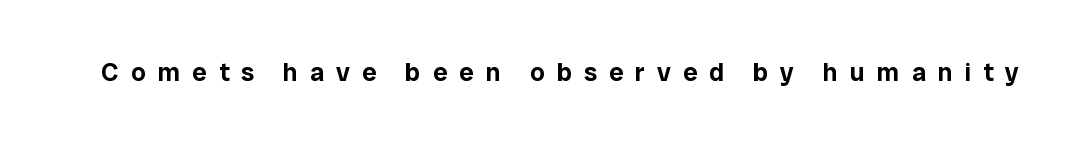
The image shows 26 px text type, upright; set unusually wide letter spacing (+0.46 em), not underlined.
